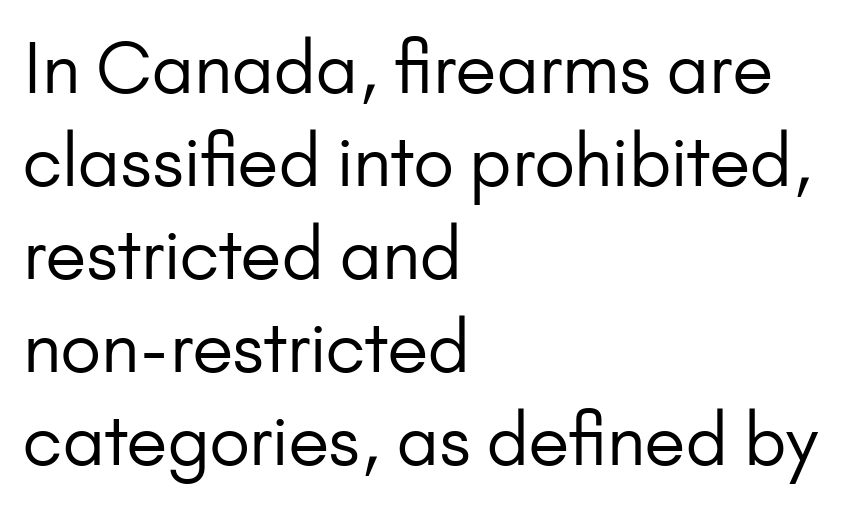
Q: Is the text bold? A: No.
Q: Is the text italic (slanted)? A: No, it is upright.
Q: Is the typeface a serif or a sans-serif typeface? A: Sans-serif.
Q: Is the text underlined? A: No.
Q: How is the paragraph aligned? A: Left-aligned.
Q: Is the spacing between letters normal or unusually wide? A: Normal.
Q: Is the spacing between lines tight, normal or loose? A: Normal.
Q: Width (condensed, normal, or wide)? A: Normal.
Q: Stroke contrast? A: Low.
Q: x-height? A: Small.
Q: Monospaced? A: No.
